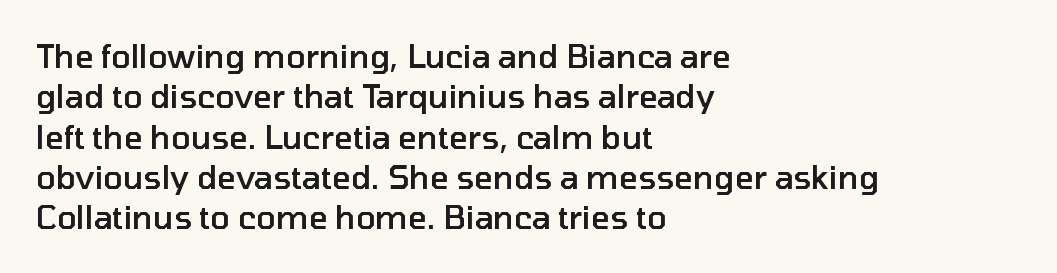
{"serif": "no", "italic": "no", "bold": "semi", "weight": "semibold", "width": "normal", "stroke_contrast": "low", "x_height": "medium", "monospaced": "no", "underline": "no", "align": "left", "line_spacing": "normal", "line_spacing_ratio": 1.26, "letter_spacing": "normal", "letter_spacing_em": 0.0, "glyph_px": 32}
